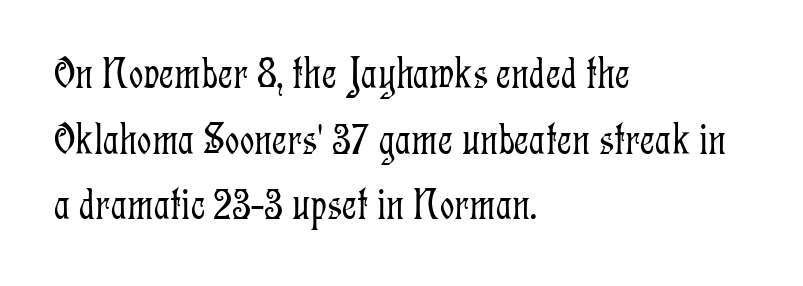
Q: Is the text bold? A: No.
Q: Is the text italic (slanted)? A: No, it is upright.
Q: Is the typeface a serif or a sans-serif typeface? A: Serif.
Q: Is the text underlined? A: No.
Q: How is the paragraph aligned? A: Left-aligned.
Q: Is the spacing between letters normal or unusually wide? A: Normal.
Q: Is the spacing between lines tight, normal or loose? A: Normal.
Q: Width (condensed, normal, or wide)? A: Condensed.
Q: Stroke contrast? A: Low.
Q: x-height? A: Medium.
Q: Monospaced? A: No.
